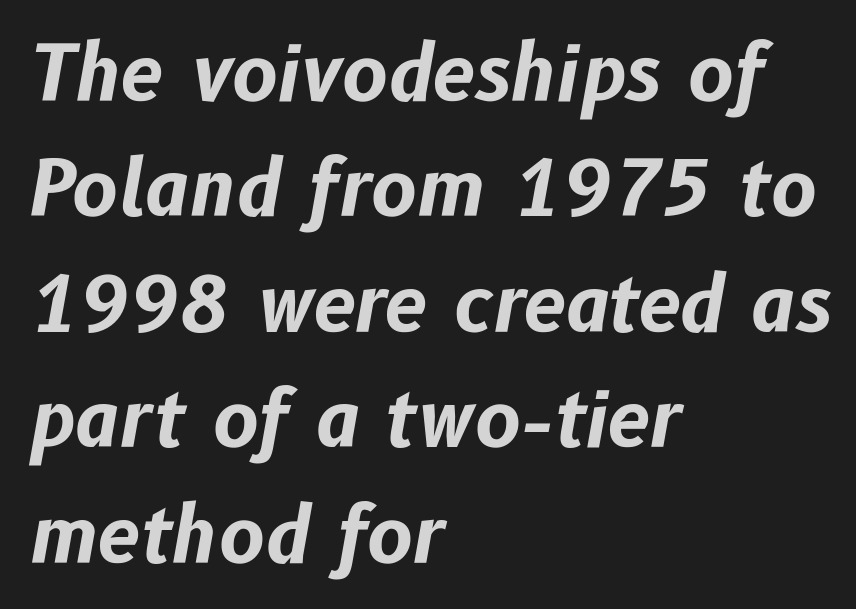
The image shows 77 px bold type, italic (leaning right); set left-aligned, normal line spacing (1.5x), normal letter spacing, not underlined; low stroke contrast and a medium x-height.
